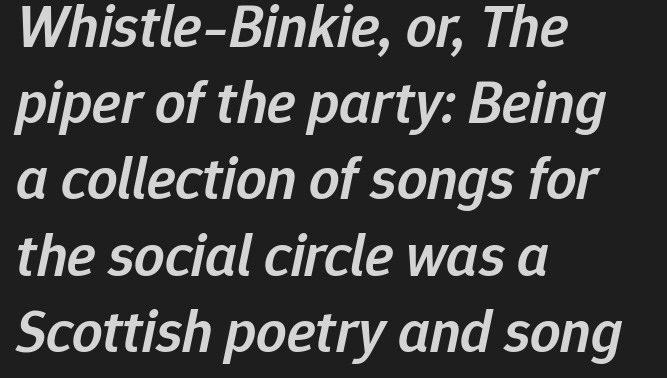
Q: Is the text bold? A: Semi-bold.
Q: Is the text italic (slanted)? A: Yes, it leans right by about 12 degrees.
Q: Is the text underlined? A: No.
Q: How is the paragraph aligned? A: Left-aligned.
Q: Is the spacing between letters normal or unusually wide? A: Normal.
Q: Is the spacing between lines tight, normal or loose? A: Normal.
Q: Width (condensed, normal, or wide)? A: Normal.
Q: Stroke contrast? A: Low.
Q: x-height? A: Medium.
Q: Monospaced? A: No.
